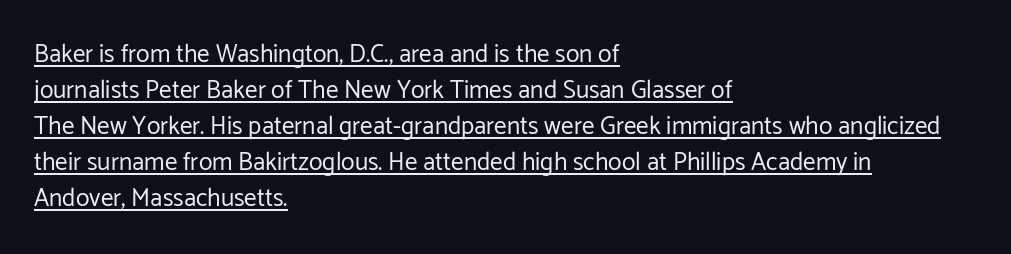
Q: Is the text bold? A: No.
Q: Is the text italic (slanted)? A: No, it is upright.
Q: Is the text underlined? A: Yes.
Q: How is the paragraph aligned? A: Left-aligned.
Q: Is the spacing between letters normal or unusually wide? A: Normal.
Q: Is the spacing between lines tight, normal or loose? A: Normal.
